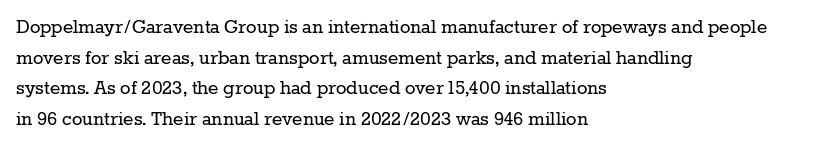
The image shows 22 px text type, upright; set left-aligned, normal line spacing (1.39x), normal letter spacing, not underlined.
